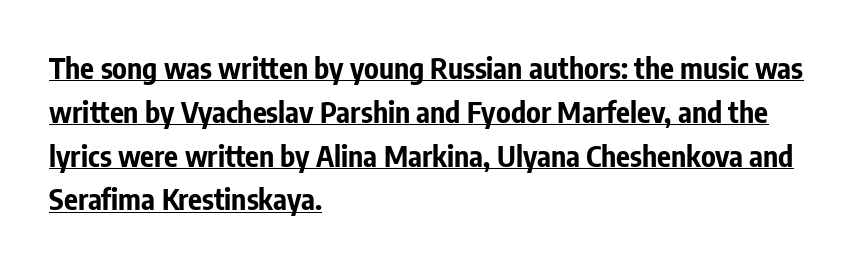
Beneath each row of characters lies a ruled line. Is this a fixed-width face? No — the glyphs have proportional, varying widths. Grotesque or geometric, the face here clearly has no serifs. In terms of posture, this sample is upright. Is the type bold? Yes — the strokes are clearly thick and heavy.
